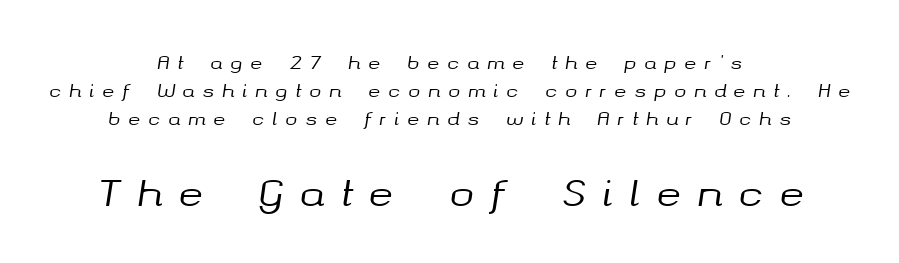
The image shows 37 px text type, italic (leaning right); set centered, normal line spacing (1.55x), unusually wide letter spacing (+0.44 em), not underlined; the second (bottom) block is 2.06x larger; medium stroke contrast and a medium x-height.
